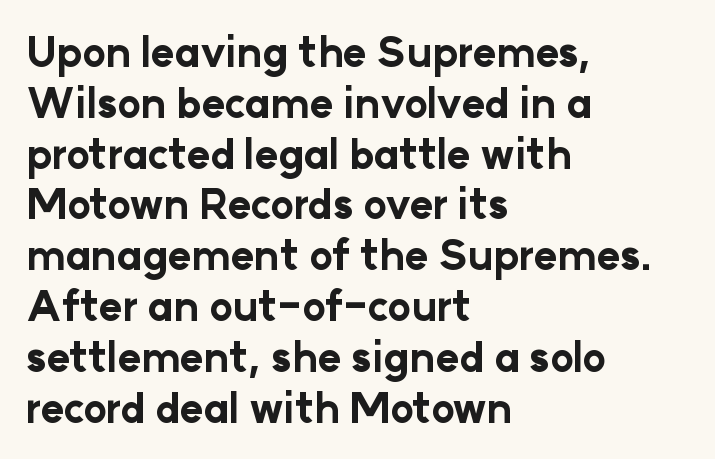
Honestly, the letter spacing is just normal — you wouldn't notice it. Unmarked baselines from the first word to the last. Horizontal bands of white between lines are of average thickness. The face used here has the dense, thick strokes of a bold. The specimen reads as upright at a glance.
